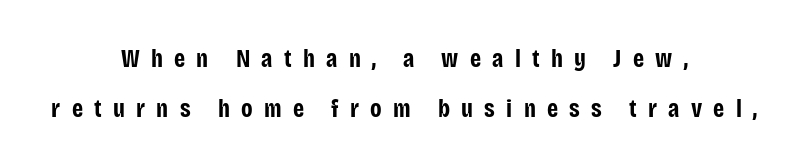
The image shows 25 px bold type, upright; set centered, loose line spacing (2.01x), unusually wide letter spacing (+0.45 em), not underlined.
